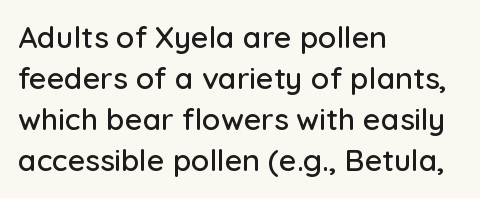
Glance below the letters and you will spot only blank space. The letterforms sit shoulder to shoulder at normal distance. Short and long lines alike share a common starting point at left. The glyphs in this specimen are sans serif.
